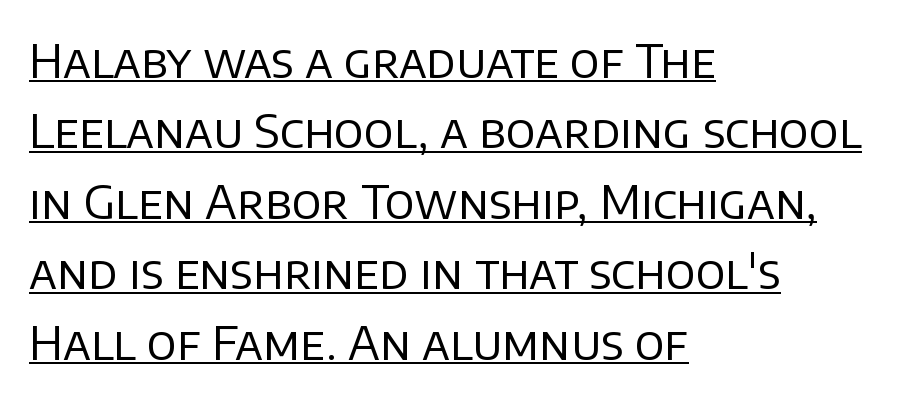
{"serif": "no", "italic": "no", "bold": "no", "weight": "regular", "width": "normal", "stroke_contrast": "low", "x_height": "large", "monospaced": "no", "underline": "yes", "align": "left", "line_spacing": "normal", "line_spacing_ratio": 1.5, "letter_spacing": "normal", "letter_spacing_em": 0.0, "glyph_px": 47}
